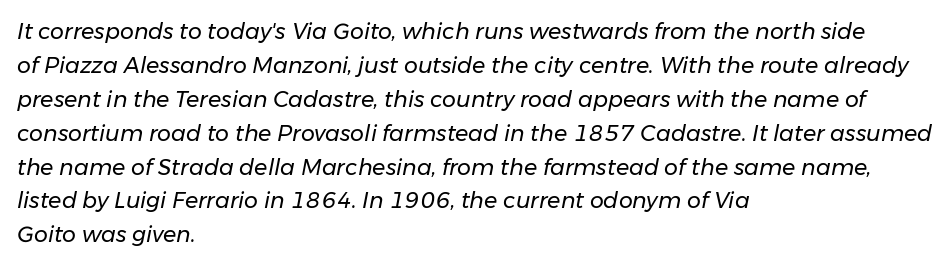
The image shows 22 px text type, italic (leaning right); set left-aligned, normal line spacing (1.54x), normal letter spacing, not underlined.
